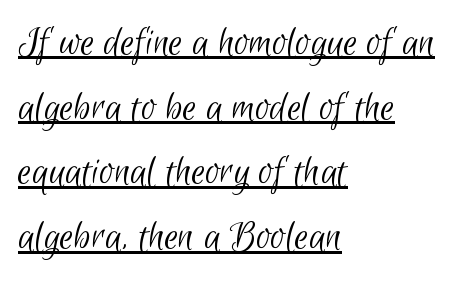
{"serif": "no", "bold": "no", "weight": "light", "width": "condensed", "stroke_contrast": "low", "x_height": "small", "monospaced": "no", "underline": "yes", "align": "left", "line_spacing": "normal", "line_spacing_ratio": 1.47, "letter_spacing": "normal", "letter_spacing_em": 0.0, "glyph_px": 44}
